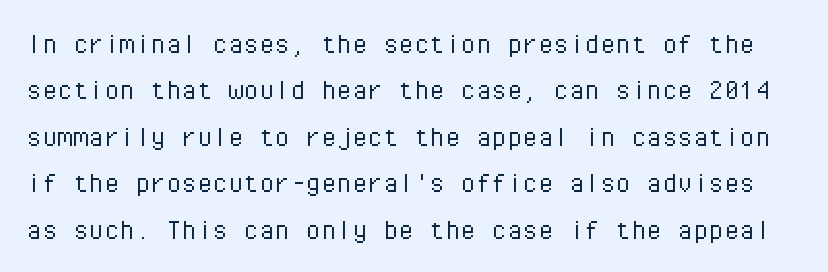
The image shows 31 px light sans-serif type, upright, monospaced; set normal line spacing (1.5x), normal letter spacing, not underlined; low stroke contrast and a medium x-height.
